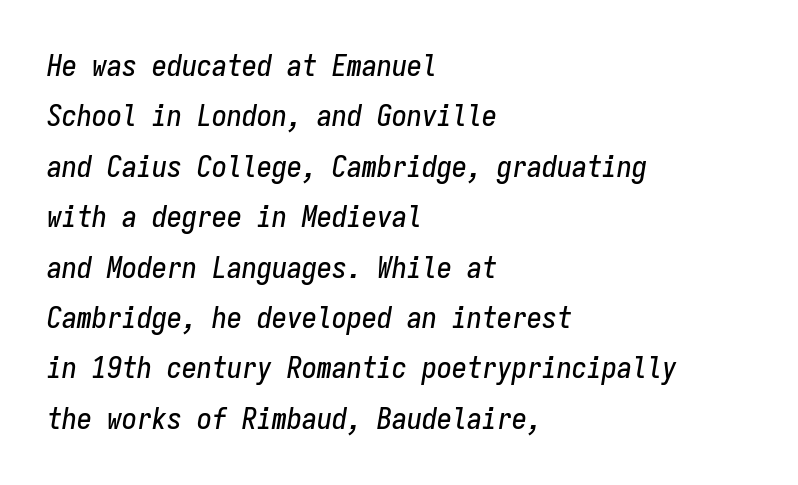
Q: Is the text italic (slanted)? A: Yes, it leans right by about 9 degrees.
Q: Is the text underlined? A: No.
Q: How is the paragraph aligned? A: Left-aligned.
Q: Is the spacing between letters normal or unusually wide? A: Normal.
Q: Is the spacing between lines tight, normal or loose? A: Normal.
Q: Width (condensed, normal, or wide)? A: Condensed.
Q: Stroke contrast? A: Low.
Q: x-height? A: Medium.
Q: Monospaced? A: Yes.
